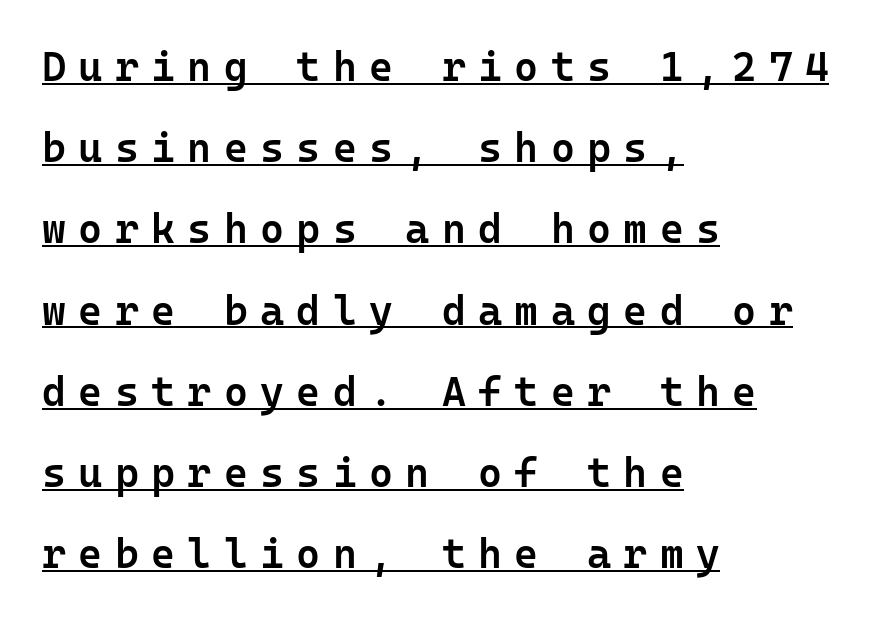
Vertically, the passage feels expansive, rows floating well apart. The passage shown is typeset with a sans-serif family. Notice how the passage keeps a crisp vertical edge on the left only. The letters stand upright; this is a roman face.
